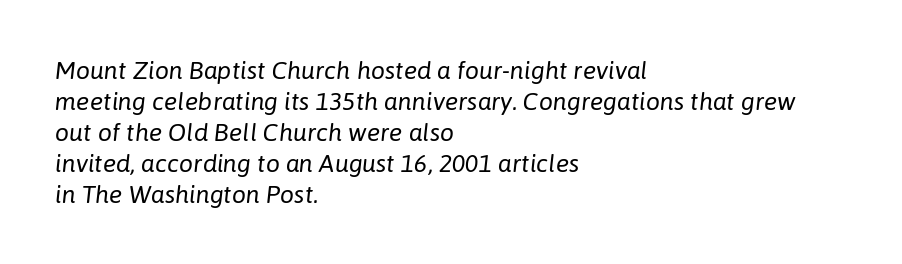
{"italic": "yes", "lean": "right", "slant_degrees": 6, "bold": "no", "underline": "no", "align": "left", "line_spacing_ratio": 1.24, "letter_spacing": "normal", "letter_spacing_em": 0.0, "glyph_px": 25}
